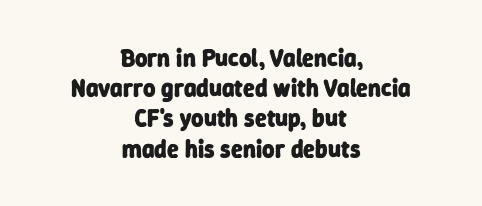
The specimen omits any rule beneath the text block's lines. These words are printed bold, with thick strokes throughout. Leading: standard. Typeset on center — no edge is straight.
